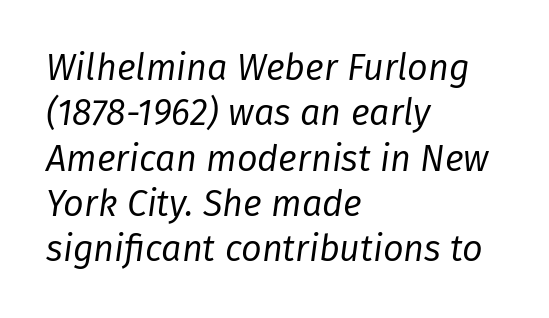
The image shows 36 px regular-weight type, italic (leaning right); set left-aligned, normal line spacing (1.26x), normal letter spacing, not underlined; low stroke contrast and a medium x-height.
